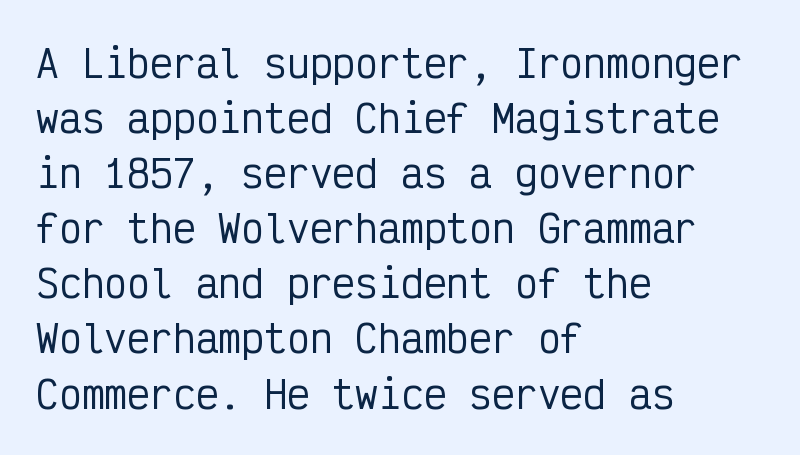
{"serif": "no", "italic": "no", "width": "condensed", "stroke_contrast": "low", "x_height": "medium", "monospaced": "yes", "underline": "no", "align": "left", "line_spacing": "normal", "line_spacing_ratio": 1.45, "letter_spacing": "normal", "letter_spacing_em": 0.0, "glyph_px": 38}
